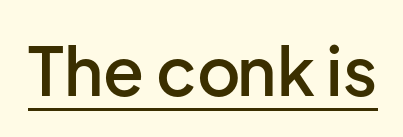
Q: Is the text bold? A: Semi-bold.
Q: Is the text italic (slanted)? A: No, it is upright.
Q: Is the typeface a serif or a sans-serif typeface? A: Sans-serif.
Q: Is the text underlined? A: Yes.
Q: Is the spacing between letters normal or unusually wide? A: Normal.
Q: Width (condensed, normal, or wide)? A: Normal.
Q: Stroke contrast? A: Low.
Q: x-height? A: Medium.
Q: Monospaced? A: No.
